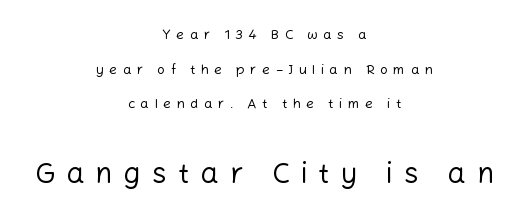
Typesetter's note — lower block bumped up in size, upper block left smaller. These lines stack symmetrically, like a column narrowing and widening about its center. The font's upright variant was chosen for this text. Think of a printed novel: that variable character pitch is what you see here. Reading down the column, the eye jumps a long way to each next line. This rendering employs a face without finishing strokes, i.e., a sans-serif.
